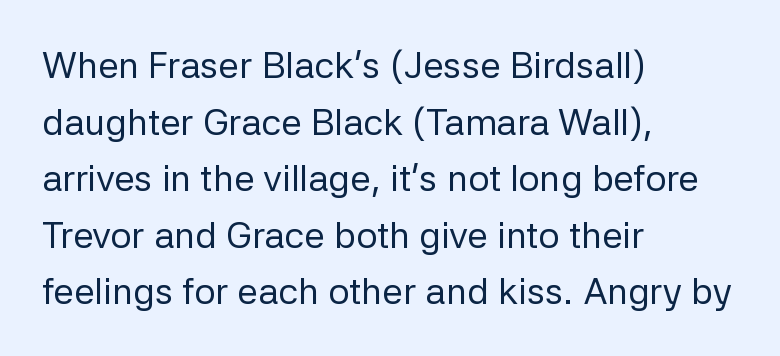
The image shows 37 px regular-weight sans-serif type, upright; set left-aligned, normal line spacing (1.53x), normal letter spacing, not underlined; low stroke contrast and a medium x-height.
